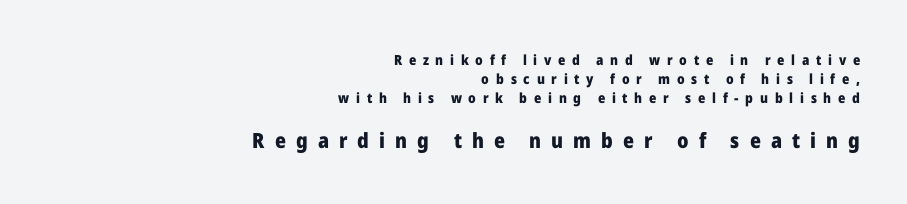
Q: Is the text bold? A: Yes.
Q: Is the text italic (slanted)? A: No, it is upright.
Q: Is the text underlined? A: No.
Q: How is the paragraph aligned? A: Right-aligned.
Q: Is the spacing between letters normal or unusually wide? A: Unusually wide.
Q: Is the spacing between lines tight, normal or loose? A: Normal.
Q: Which block of text is set in a larger size, the first (top) or the second (bottom)? A: The second (bottom) one.
